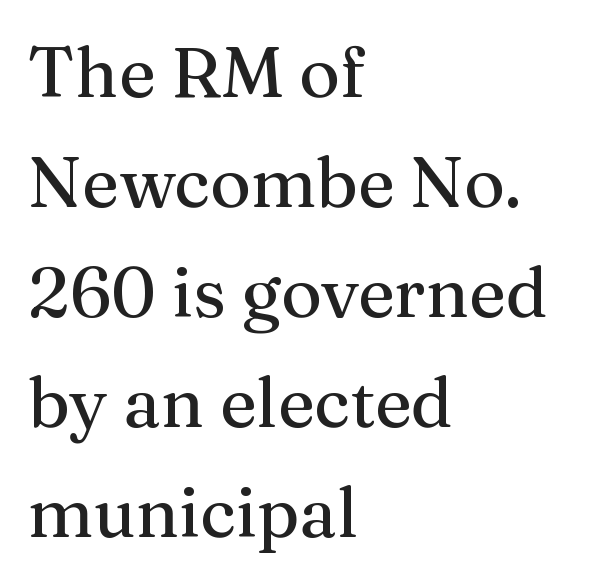
Q: Is the text italic (slanted)? A: No, it is upright.
Q: Is the typeface a serif or a sans-serif typeface? A: Serif.
Q: Is the text underlined? A: No.
Q: How is the paragraph aligned? A: Left-aligned.
Q: Is the spacing between letters normal or unusually wide? A: Normal.
Q: Is the spacing between lines tight, normal or loose? A: Normal.
Q: Width (condensed, normal, or wide)? A: Normal.
Q: Stroke contrast? A: Medium.
Q: x-height? A: Medium.
Q: Monospaced? A: No.
